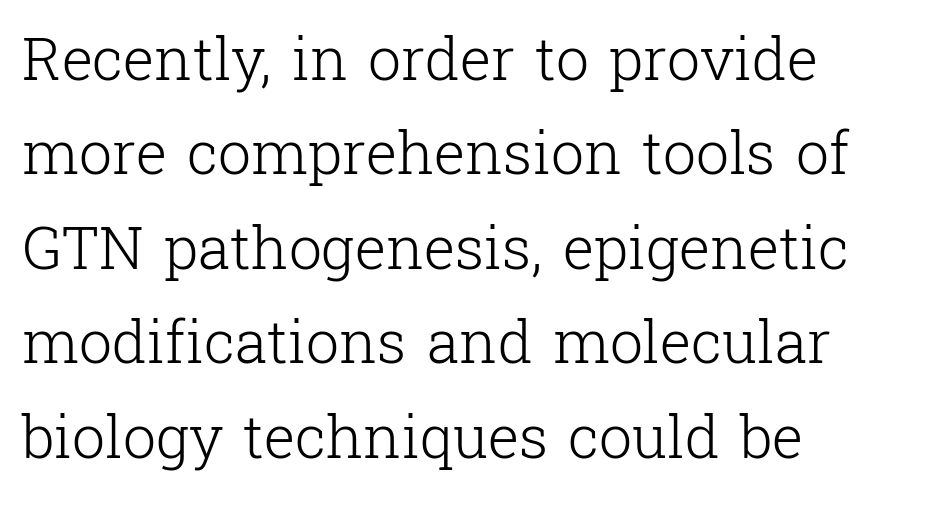
The image shows 59 px light serif type, upright; set left-aligned, normal line spacing (1.6x), normal letter spacing, not underlined; low stroke contrast and a medium x-height.
